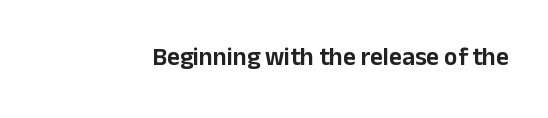
If you drew a line through each stem, it would be perfectly vertical. Characters follow at the spacing the type designer built in. The words here are not underlined.
